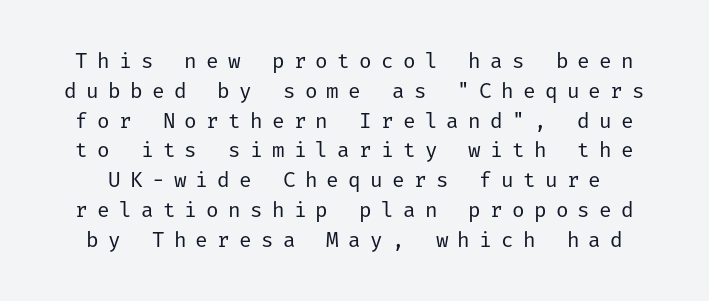
Q: Is the text bold? A: No.
Q: Is the text italic (slanted)? A: No, it is upright.
Q: Is the text underlined? A: No.
Q: Is the spacing between letters normal or unusually wide? A: Unusually wide.
Q: Is the spacing between lines tight, normal or loose? A: Normal.
